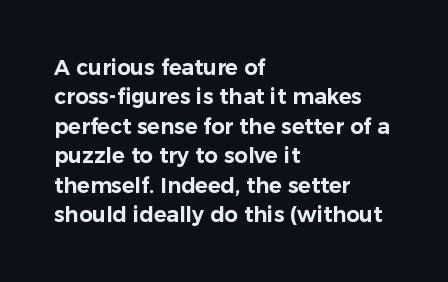
The image shows 21 px text type, upright; set left-aligned, normal line spacing (1.4x), normal letter spacing, not underlined.
